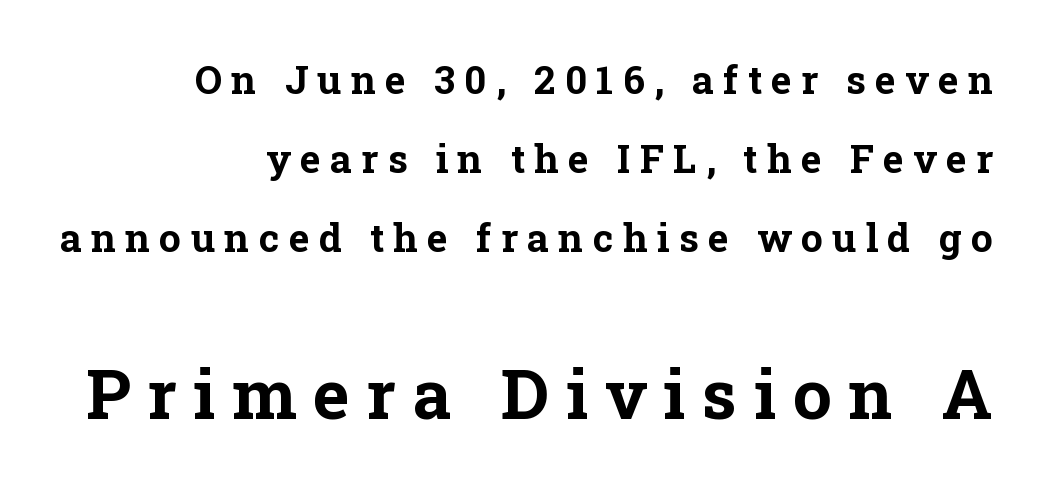
The image shows 69 px bold serif type, upright; set right-aligned, loose line spacing (2.03x), unusually wide letter spacing (+0.24 em), not underlined; the second (bottom) block is 1.77x larger; low stroke contrast and a medium x-height.
